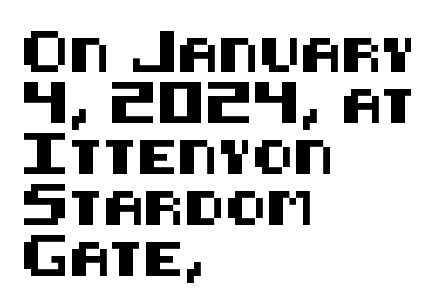
{"serif": "no", "italic": "no", "width": "normal", "stroke_contrast": "medium", "x_height": "large", "underline": "no", "align": "left", "line_spacing": "normal", "line_spacing_ratio": 1.5, "letter_spacing": "normal", "letter_spacing_em": 0.0, "glyph_px": 34}
